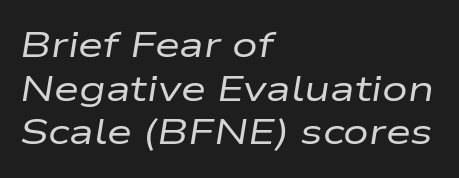
Q: Is the text bold? A: No.
Q: Is the text italic (slanted)? A: Yes, it leans right by about 9 degrees.
Q: Is the text underlined? A: No.
Q: How is the paragraph aligned? A: Left-aligned.
Q: Is the spacing between letters normal or unusually wide? A: Normal.
Q: Width (condensed, normal, or wide)? A: Wide.
Q: Stroke contrast? A: Low.
Q: x-height? A: Medium.
Q: Monospaced? A: No.
